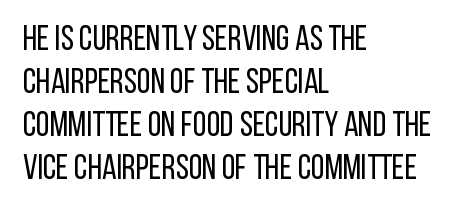
Q: Is the text bold? A: No.
Q: Is the text italic (slanted)? A: No, it is upright.
Q: Is the typeface a serif or a sans-serif typeface? A: Sans-serif.
Q: Is the text underlined? A: No.
Q: How is the paragraph aligned? A: Left-aligned.
Q: Is the spacing between letters normal or unusually wide? A: Normal.
Q: Width (condensed, normal, or wide)? A: Condensed.
Q: Stroke contrast? A: Low.
Q: x-height? A: Large.
Q: Monospaced? A: No.
